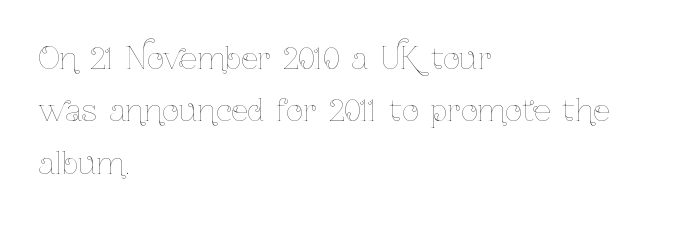
The image shows 30 px thin, condensed type, upright; set left-aligned, line spacing 1.75x, normal letter spacing, not underlined; low stroke contrast and a medium x-height.
